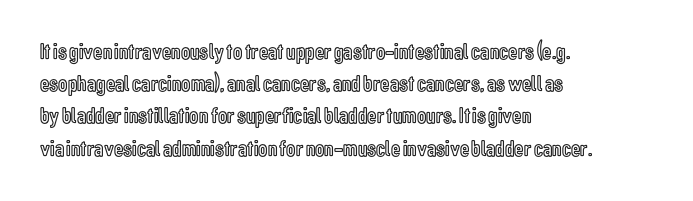
Q: Is the text italic (slanted)? A: No, it is upright.
Q: Is the text underlined? A: No.
Q: How is the paragraph aligned? A: Left-aligned.
Q: Is the spacing between letters normal or unusually wide? A: Normal.
Q: Is the spacing between lines tight, normal or loose? A: Normal.
